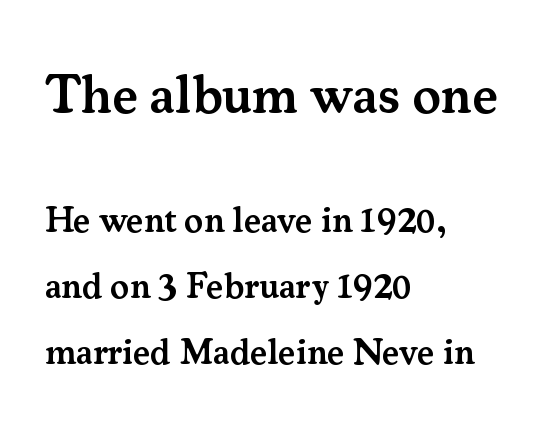
The image shows 54 px semibold serif type, upright; set left-aligned, line spacing 1.83x, normal letter spacing, not underlined; the first (top) block is 1.5x larger; medium stroke contrast and a small x-height.
